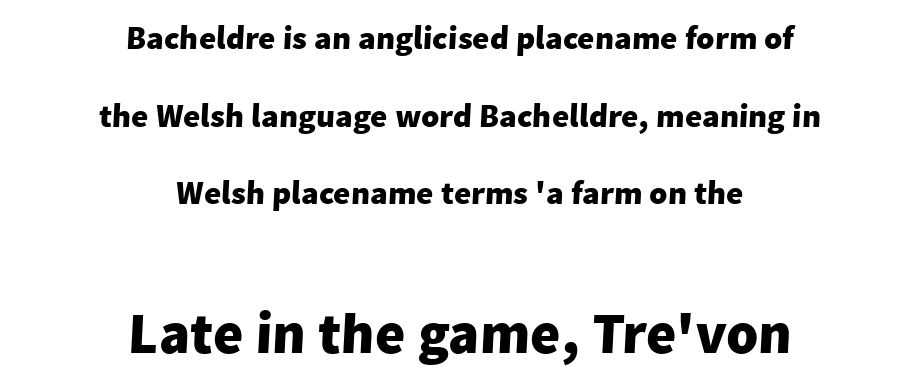
{"serif": "no", "bold": "yes", "weight": "heavy", "width": "normal", "stroke_contrast": "low", "x_height": "medium", "monospaced": "no", "underline": "no", "align": "center", "line_spacing": "loose", "line_spacing_ratio": 2.35, "letter_spacing": "normal", "letter_spacing_em": 0.0, "larger_block": "second", "size_ratio": 1.76, "glyph_px": 58}
